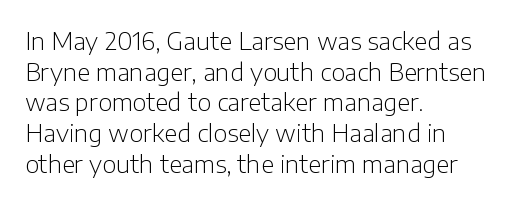
The image shows 24 px text type, upright; set left-aligned, normal line spacing (1.28x), normal letter spacing, not underlined.
